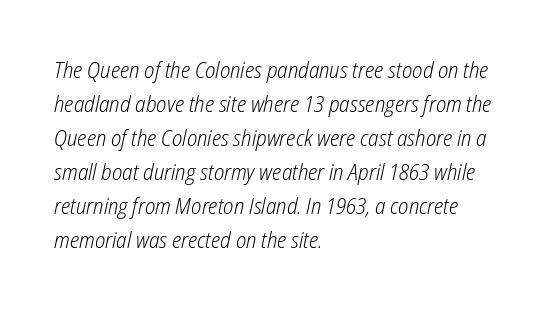
{"italic": "yes", "lean": "right", "slant_degrees": 12, "bold": "no", "underline": "no", "align": "left", "line_spacing": "normal", "line_spacing_ratio": 1.55, "letter_spacing": "normal", "letter_spacing_em": 0.0, "glyph_px": 22}
